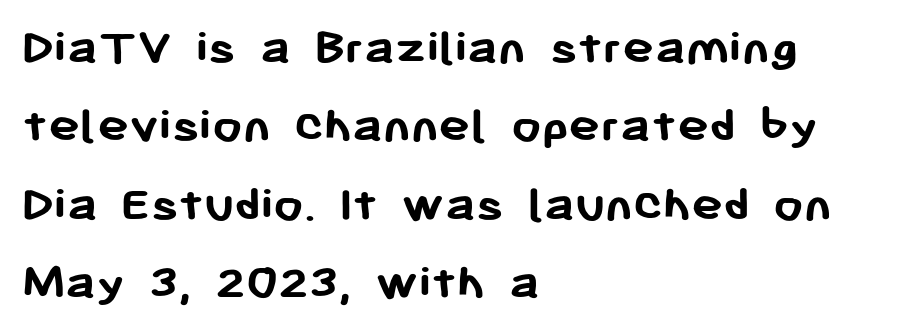
The image shows 53 px semibold sans-serif type, upright; set left-aligned, normal line spacing (1.48x), normal letter spacing, not underlined; low stroke contrast and a medium x-height.
